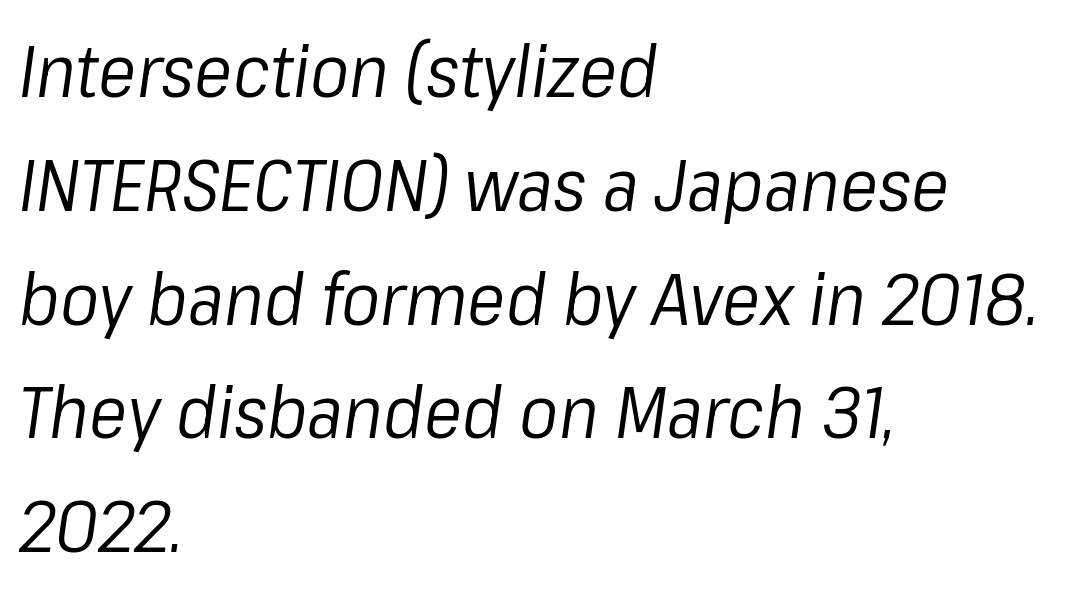
{"italic": "yes", "lean": "right", "slant_degrees": 8, "bold": "no", "weight": "regular", "width": "normal", "stroke_contrast": "low", "x_height": "medium", "monospaced": "no", "underline": "no", "align": "left", "line_spacing": "normal", "line_spacing_ratio": 1.58, "letter_spacing": "normal", "letter_spacing_em": 0.0, "glyph_px": 72}
